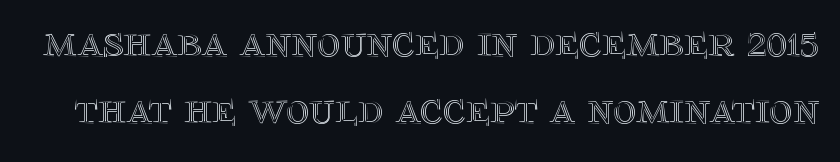
When letters stand straight like this, we call the style roman or upright. Successive baselines arrive at the customary interval. Proportional: the letters do not fall into vertical columns. Spacing between characters is what you'd get straight out of the box.
